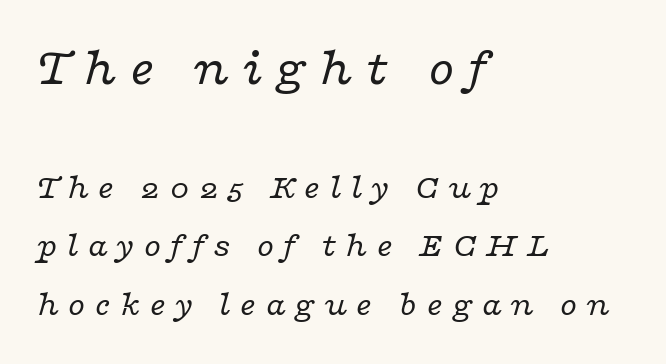
Q: Is the text bold? A: No.
Q: Is the text italic (slanted)? A: Yes, it leans right by about 16 degrees.
Q: Is the typeface a serif or a sans-serif typeface? A: Serif.
Q: Is the text underlined? A: No.
Q: How is the paragraph aligned? A: Left-aligned.
Q: Is the spacing between letters normal or unusually wide? A: Unusually wide.
Q: Is the spacing between lines tight, normal or loose? A: Normal.
Q: Which block of text is set in a larger size, the first (top) or the second (bottom)? A: The first (top) one.
Q: Width (condensed, normal, or wide)? A: Wide.
Q: Stroke contrast? A: Low.
Q: x-height? A: Medium.
Q: Monospaced? A: No.
